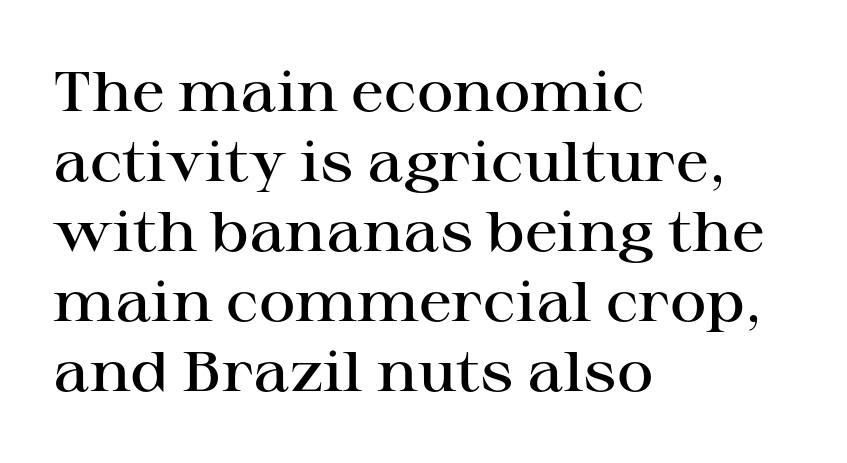
The image shows 56 px semibold, wide serif type, upright; set left-aligned, normal line spacing (1.25x), normal letter spacing, not underlined; high stroke contrast and a medium x-height.
